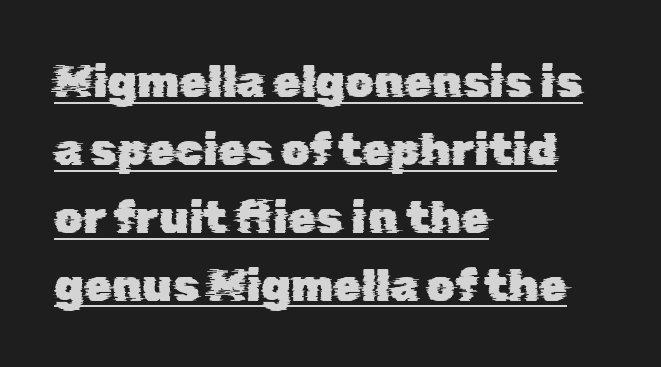
{"serif": "no", "width": "normal", "stroke_contrast": "low", "x_height": "medium", "monospaced": "no", "underline": "yes", "align": "left", "line_spacing": "normal", "line_spacing_ratio": 1.51, "letter_spacing": "normal", "letter_spacing_em": 0.0, "glyph_px": 45}
